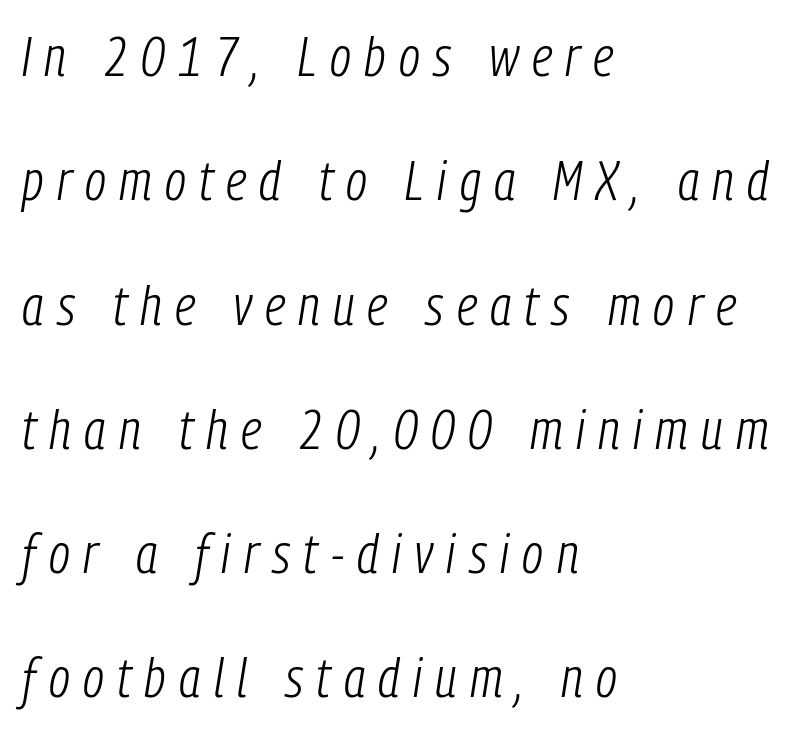
{"italic": "yes", "lean": "right", "slant_degrees": 9, "bold": "no", "weight": "light", "width": "condensed", "stroke_contrast": "low", "x_height": "medium", "monospaced": "no", "underline": "no", "align": "left", "line_spacing": "loose", "line_spacing_ratio": 2.26, "letter_spacing": "wide", "letter_spacing_em": 0.24, "glyph_px": 55}
